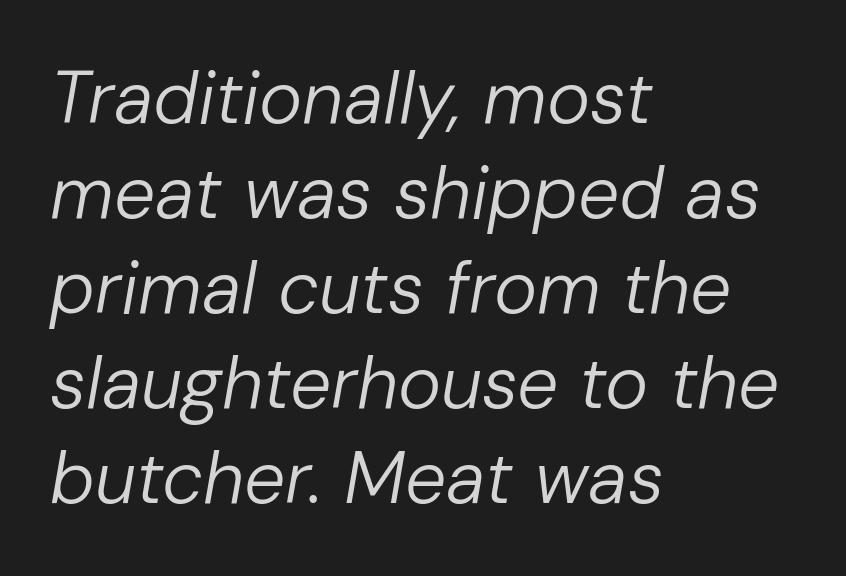
Nobody drew a line under any word here. Which margin do the lines hug? The left one — the right edge is uneven. Compared with ordinary roman type, these characters are visibly tilted. Caption: face not bold, strokes unweighted.
